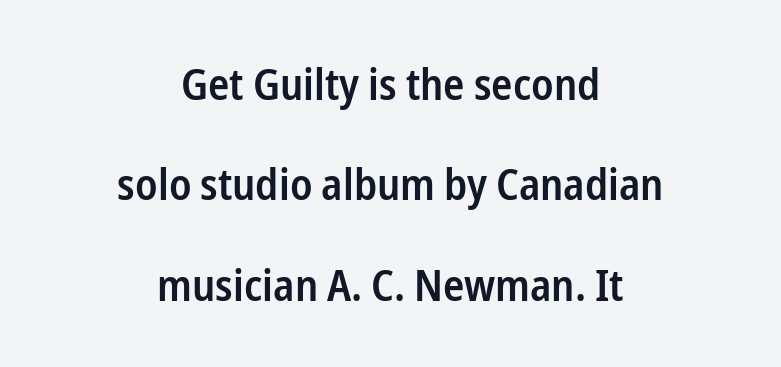
{"serif": "no", "italic": "no", "bold": "semi", "weight": "semibold", "width": "condensed", "stroke_contrast": "low", "x_height": "medium", "monospaced": "no", "underline": "no", "align": "center", "line_spacing": "loose", "line_spacing_ratio": 2.28, "letter_spacing": "normal", "letter_spacing_em": 0.0, "glyph_px": 44}
